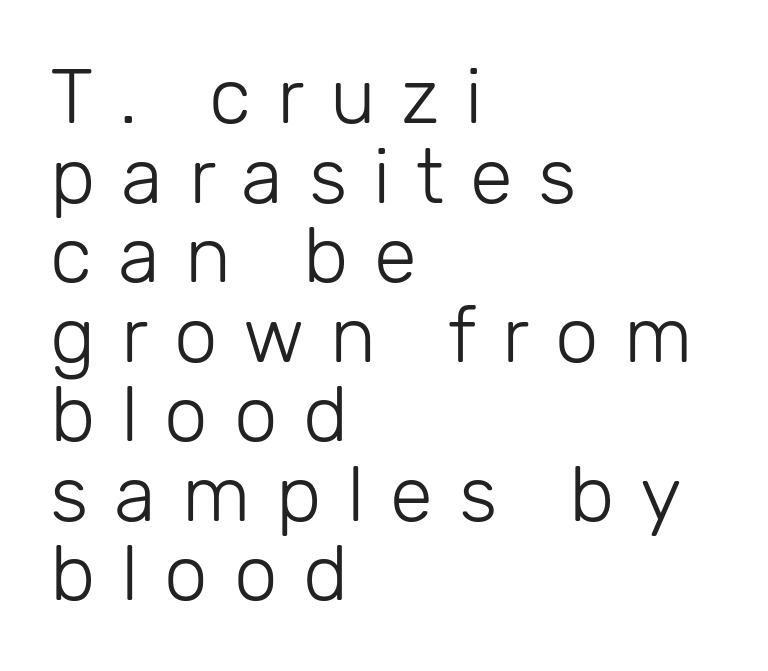
Q: Is the text bold? A: No.
Q: Is the text italic (slanted)? A: No, it is upright.
Q: Is the typeface a serif or a sans-serif typeface? A: Sans-serif.
Q: Is the text underlined? A: No.
Q: How is the paragraph aligned? A: Left-aligned.
Q: Is the spacing between letters normal or unusually wide? A: Unusually wide.
Q: Is the spacing between lines tight, normal or loose? A: Tight.
Q: Width (condensed, normal, or wide)? A: Normal.
Q: Stroke contrast? A: Low.
Q: x-height? A: Medium.
Q: Monospaced? A: No.
